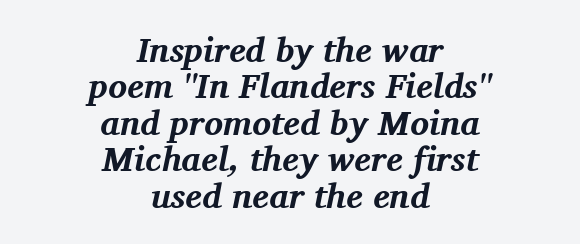
Q: Is the text bold? A: Yes.
Q: Is the text italic (slanted)? A: Yes, it leans right by about 11 degrees.
Q: Is the typeface a serif or a sans-serif typeface? A: Serif.
Q: Is the text underlined? A: No.
Q: How is the paragraph aligned? A: Centered.
Q: Is the spacing between letters normal or unusually wide? A: Normal.
Q: Is the spacing between lines tight, normal or loose? A: Tight.
Q: Width (condensed, normal, or wide)? A: Normal.
Q: Stroke contrast? A: Medium.
Q: x-height? A: Medium.
Q: Monospaced? A: No.
